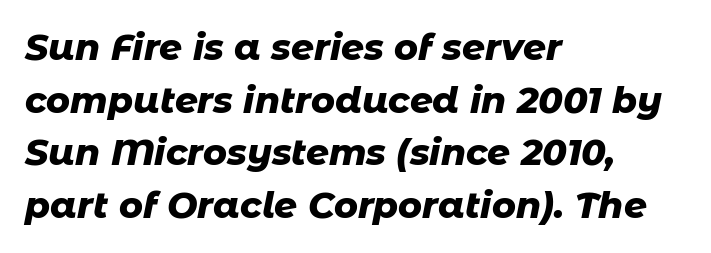
{"italic": "yes", "lean": "right", "slant_degrees": 11, "bold": "yes", "weight": "heavy", "width": "normal", "stroke_contrast": "low", "x_height": "medium", "monospaced": "no", "underline": "no", "align": "left", "line_spacing": "normal", "line_spacing_ratio": 1.46, "letter_spacing": "normal", "letter_spacing_em": 0.0, "glyph_px": 36}
